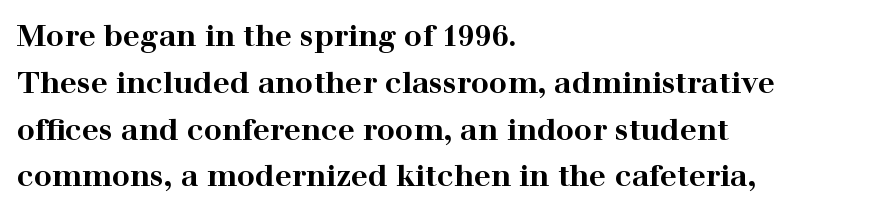
The image shows 30 px bold, wide serif type, upright; set left-aligned, normal line spacing (1.56x), normal letter spacing, not underlined; high stroke contrast and a medium x-height.
